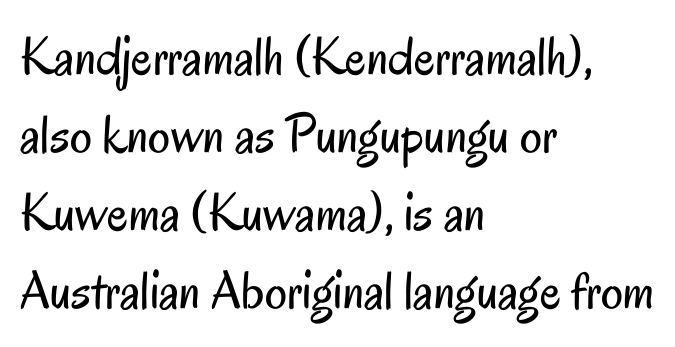
The passage shown is not underscored anywhere. Leftover space on each line is placed entirely after the last word. Evenly set lines give the paragraph a standard silhouette. The strokes carry an ordinary text weight at most.
